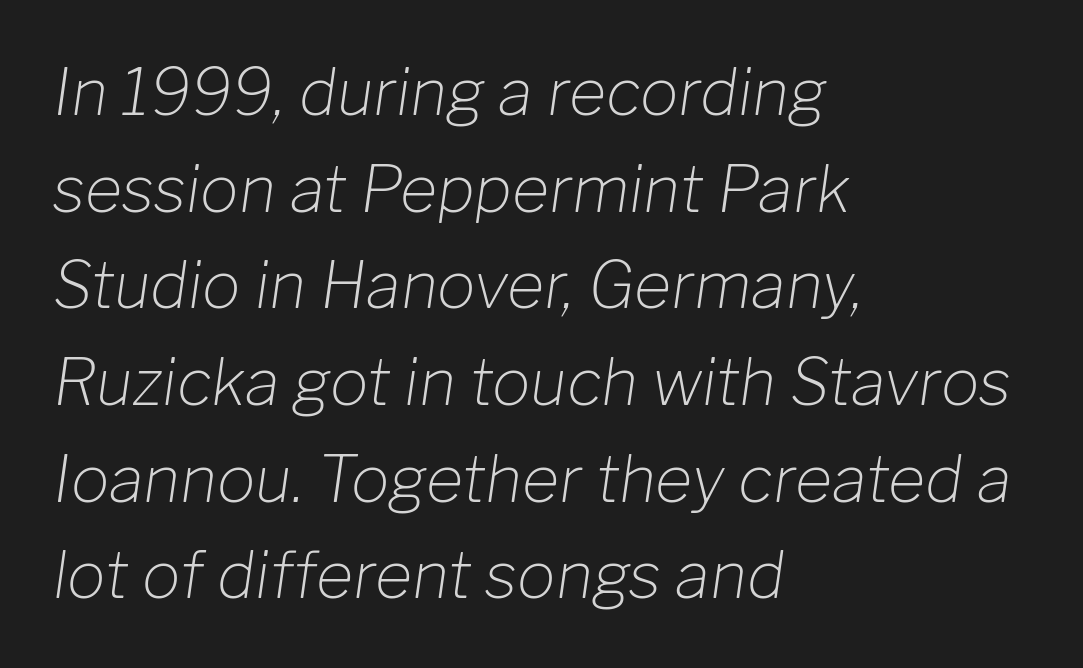
Designer's note — italics engaged. The font is comparable to plain body text, perhaps lighter. This sample has the flowing, uneven cadence of proportional lettering. The letterforms sit shoulder to shoulder at normal distance.
